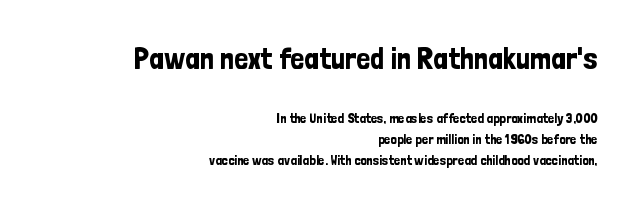
The foot of each line stays bare and open. Is the lower block the larger one? No — the upper block carries the bigger type. Each line ends at the same right margin while the left side varies. The designer left line spacing at the default.
